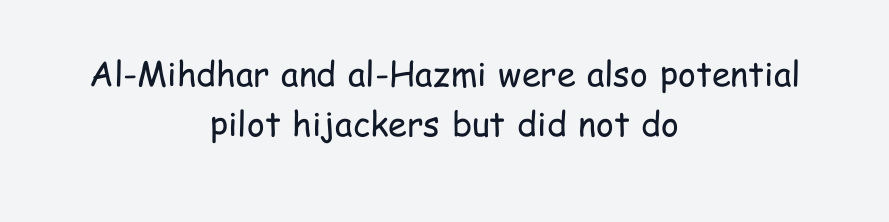
The weight tops out at a normal text grade. The rendering shows plain stroke endings on the letterforms — a sans-serif design. Rendered with straight, roman letterforms. Vertically, the passage feels balanced, rows spaced as you'd expect. This sample is center-justified, so both line endings float freely.
